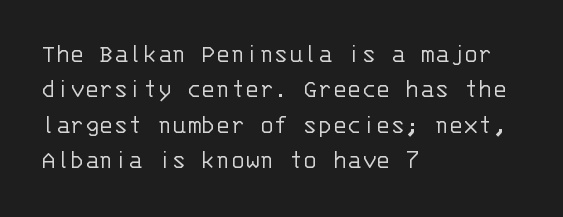
{"italic": "no", "bold": "no", "underline": "no", "align": "left", "line_spacing": "normal", "line_spacing_ratio": 1.31, "letter_spacing": "normal", "letter_spacing_em": 0.0, "glyph_px": 27}
